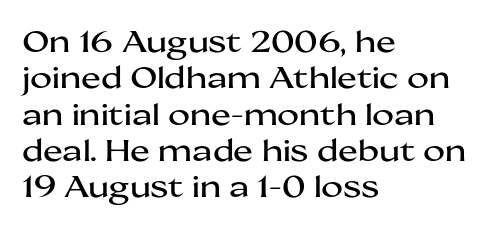
Q: Is the text italic (slanted)? A: No, it is upright.
Q: Is the text underlined? A: No.
Q: How is the paragraph aligned? A: Left-aligned.
Q: Is the spacing between letters normal or unusually wide? A: Normal.
Q: Width (condensed, normal, or wide)? A: Wide.
Q: Stroke contrast? A: Medium.
Q: x-height? A: Medium.
Q: Monospaced? A: No.
